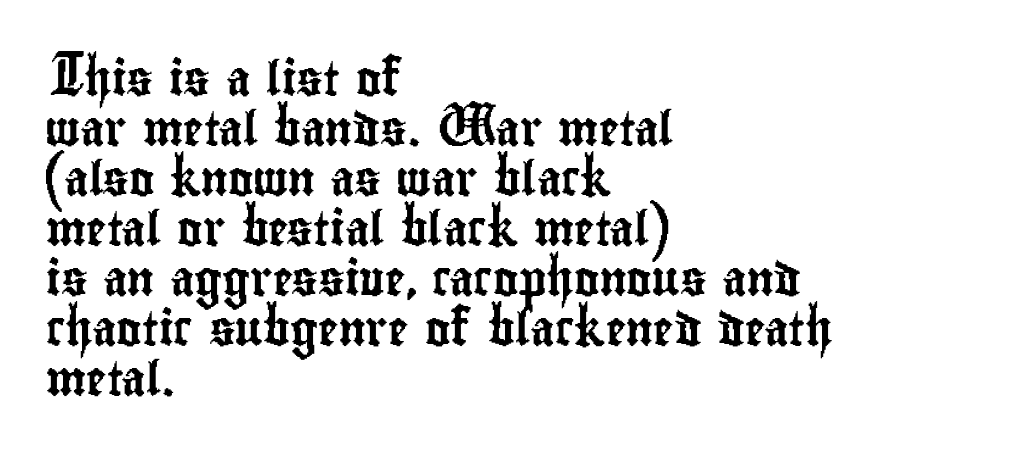
The image shows 34 px condensed sans-serif type, upright; set left-aligned, normal line spacing (1.47x), normal letter spacing, not underlined; low stroke contrast and a small x-height.
